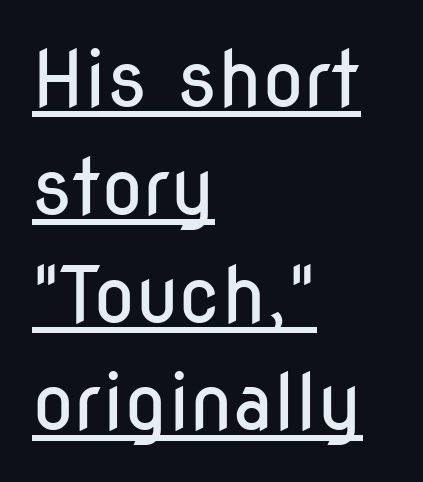
Which margin do the lines hug? The left one — the right edge is uneven. Leading matches the norm, producing a regular column. The letters carry no serifs — their stems end cleanly without finishing strokes. Students, note that the glyphs here touch the page at normal intervals.
